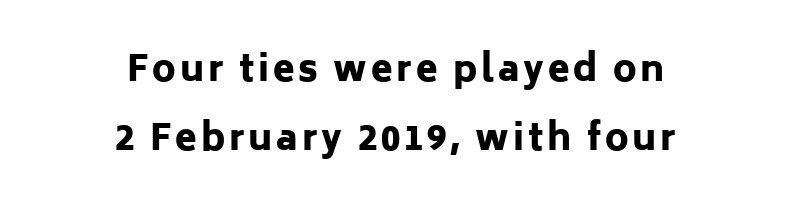
Q: Is the text bold? A: Yes.
Q: Is the text italic (slanted)? A: No, it is upright.
Q: Is the typeface a serif or a sans-serif typeface? A: Sans-serif.
Q: Is the text underlined? A: No.
Q: How is the paragraph aligned? A: Centered.
Q: Is the spacing between lines tight, normal or loose? A: Loose.
Q: Width (condensed, normal, or wide)? A: Normal.
Q: Stroke contrast? A: Low.
Q: x-height? A: Medium.
Q: Monospaced? A: No.
